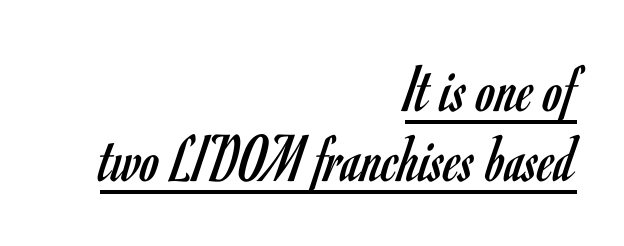
Q: Is the text bold? A: No.
Q: Is the text italic (slanted)? A: Yes.
Q: Is the typeface a serif or a sans-serif typeface? A: Sans-serif.
Q: Is the text underlined? A: Yes.
Q: How is the paragraph aligned? A: Right-aligned.
Q: Is the spacing between letters normal or unusually wide? A: Normal.
Q: Is the spacing between lines tight, normal or loose? A: Tight.
Q: Width (condensed, normal, or wide)? A: Condensed.
Q: Stroke contrast? A: Low.
Q: x-height? A: Small.
Q: Monospaced? A: No.
